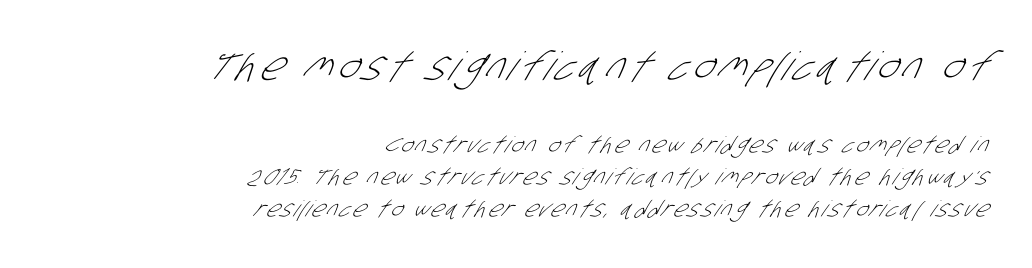
{"serif": "no", "bold": "no", "weight": "light", "width": "condensed", "stroke_contrast": "low", "x_height": "large", "monospaced": "no", "underline": "no", "align": "right", "line_spacing": "normal", "line_spacing_ratio": 1.44, "larger_block": "first", "size_ratio": 1.77, "glyph_px": 39}
